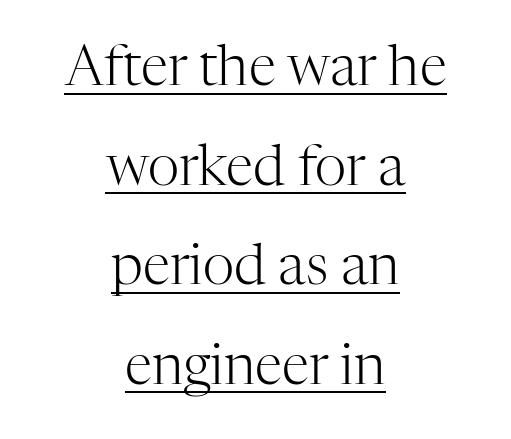
{"serif": "yes", "italic": "no", "bold": "no", "weight": "light", "width": "normal", "stroke_contrast": "high", "x_height": "medium", "monospaced": "no", "underline": "yes", "align": "center", "line_spacing_ratio": 1.81, "letter_spacing": "normal", "letter_spacing_em": 0.0, "glyph_px": 55}
